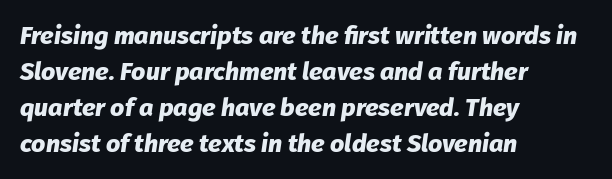
The compositor pushed each line to the left boundary. The passage shown is emphatically bold. The line texture is even and compact thanks to regular tracking. The vertical gap from one line to the next is medium. Slant detected: the letters are inclined.
